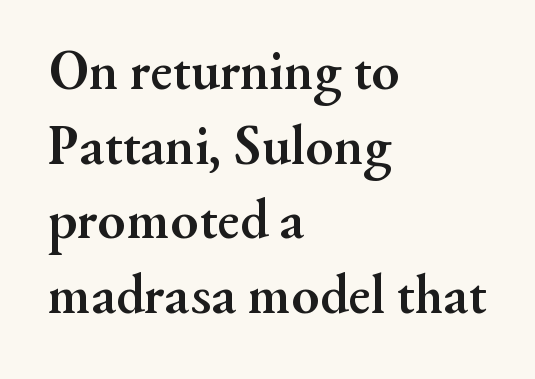
Notice how the stems are strictly vertical — no italics here. Regarding leading, the lines here are spaced in the standard way. Caption: bold face, heavy strokes. The line texture is even and compact thanks to regular tracking. Honestly, there is no underline to notice here at all. A classic flush-left, rag-right setting is used for this passage.
